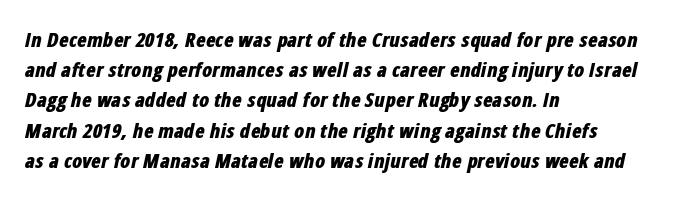
{"italic": "yes", "lean": "right", "slant_degrees": 12, "bold": "yes", "underline": "no", "align": "left", "line_spacing": "normal", "line_spacing_ratio": 1.51, "letter_spacing": "normal", "letter_spacing_em": 0.0, "glyph_px": 20}
